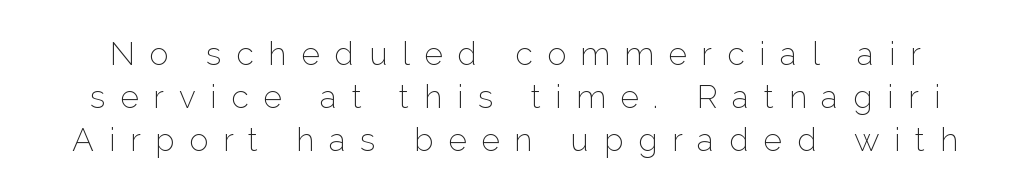
{"serif": "no", "italic": "no", "bold": "no", "weight": "thin", "width": "normal", "stroke_contrast": "low", "x_height": "medium", "monospaced": "no", "underline": "no", "line_spacing": "normal", "line_spacing_ratio": 1.34, "letter_spacing": "wide", "letter_spacing_em": 0.46, "glyph_px": 32}
